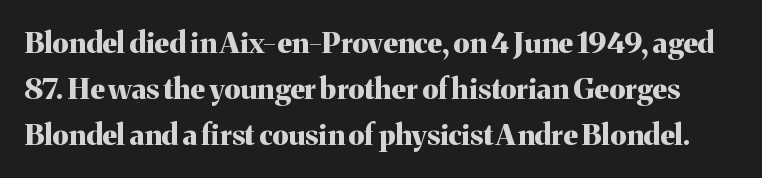
Q: Is the text bold? A: Yes.
Q: Is the text italic (slanted)? A: No, it is upright.
Q: Is the typeface a serif or a sans-serif typeface? A: Serif.
Q: Is the text underlined? A: No.
Q: Is the spacing between letters normal or unusually wide? A: Normal.
Q: Is the spacing between lines tight, normal or loose? A: Normal.
Q: Width (condensed, normal, or wide)? A: Normal.
Q: Stroke contrast? A: Medium.
Q: x-height? A: Medium.
Q: Monospaced? A: No.
